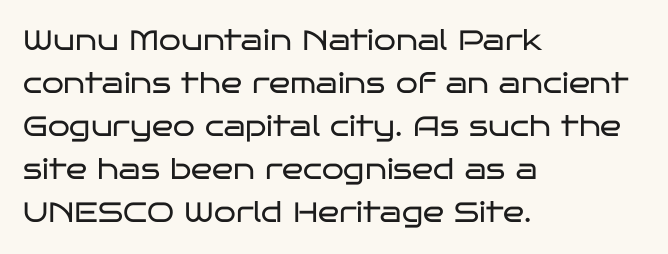
The area under the type is left untouched. This is sans-serif lettering, the kind often seen on screens and signage. Stems here are at most as thick as an everyday book face. You can tell it's not italic because the verticals are truly vertical. Spacing verdict: proportional, widths tailored to each character. This sample is left-justified, so line endings fall wherever the words run out.
